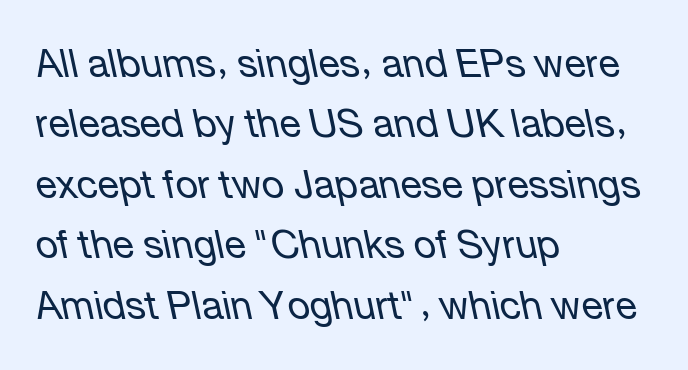
Does the lettering tilt? It does — this is italic. Here the designer chose a conventional face with non-uniform glyph widths. Descenders are the only things crossing below the line. Is this a heavy cut? Hardly; it is regular or lighter. Every row of glyphs begins at an identical x-position on the left.
